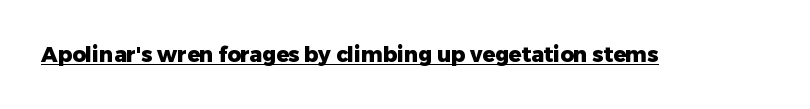
Q: Is the text bold? A: Yes.
Q: Is the text italic (slanted)? A: No, it is upright.
Q: Is the text underlined? A: Yes.
Q: Is the spacing between letters normal or unusually wide? A: Normal.
